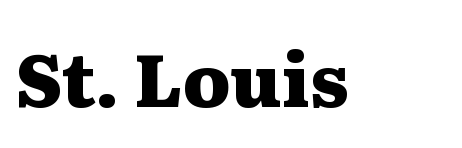
{"serif": "yes", "italic": "no", "bold": "yes", "weight": "heavy", "width": "wide", "stroke_contrast": "medium", "x_height": "medium", "monospaced": "no", "underline": "no", "letter_spacing": "normal", "letter_spacing_em": 0.0, "glyph_px": 74}
